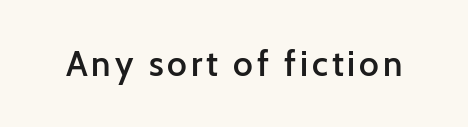
A fair bit of extra ink — the face is semibold, not bold. Is this a sans? Yes — the strokes have no serifs. Beneath every word, the page is bare. The letters advance in unequal steps, a hallmark of proportional type. If you drew a line through each stem, it would be perfectly vertical.
